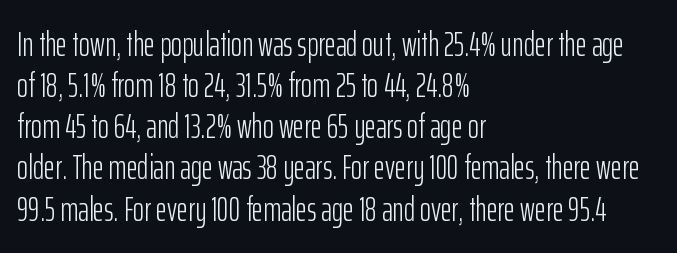
Q: Is the text bold? A: No.
Q: Is the text italic (slanted)? A: No, it is upright.
Q: Is the typeface a serif or a sans-serif typeface? A: Sans-serif.
Q: Is the text underlined? A: No.
Q: How is the paragraph aligned? A: Left-aligned.
Q: Is the spacing between letters normal or unusually wide? A: Normal.
Q: Width (condensed, normal, or wide)? A: Condensed.
Q: Stroke contrast? A: Low.
Q: x-height? A: Medium.
Q: Monospaced? A: No.
